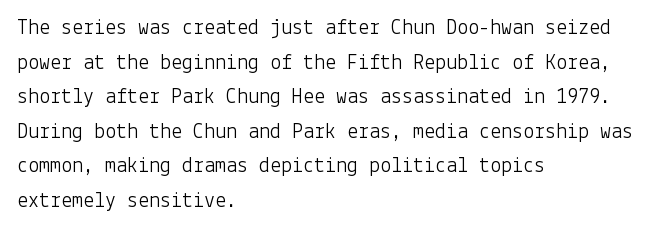
The image shows 22 px text type, upright; set left-aligned, normal line spacing (1.57x), normal letter spacing, not underlined.
